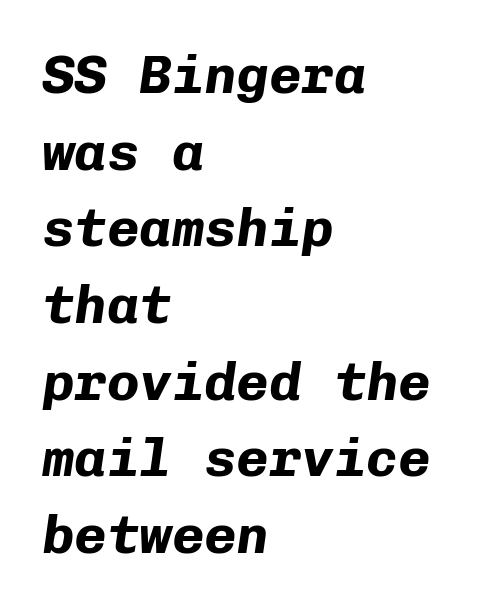
Q: Is the text bold? A: Yes.
Q: Is the text italic (slanted)? A: Yes, it leans right by about 8 degrees.
Q: Is the text underlined? A: No.
Q: How is the paragraph aligned? A: Left-aligned.
Q: Is the spacing between letters normal or unusually wide? A: Normal.
Q: Is the spacing between lines tight, normal or loose? A: Normal.
Q: Width (condensed, normal, or wide)? A: Normal.
Q: Stroke contrast? A: Low.
Q: x-height? A: Medium.
Q: Monospaced? A: Yes.
